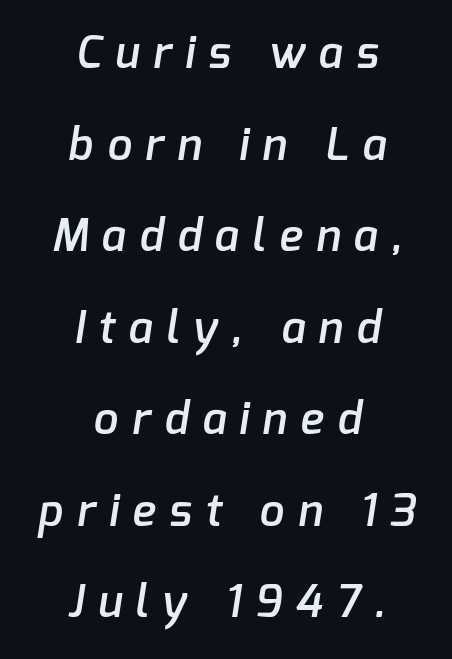
The image shows 44 px semibold sans-serif type; set centered, loose line spacing (2.08x), unusually wide letter spacing (+0.31 em), not underlined; low stroke contrast and a medium x-height.
